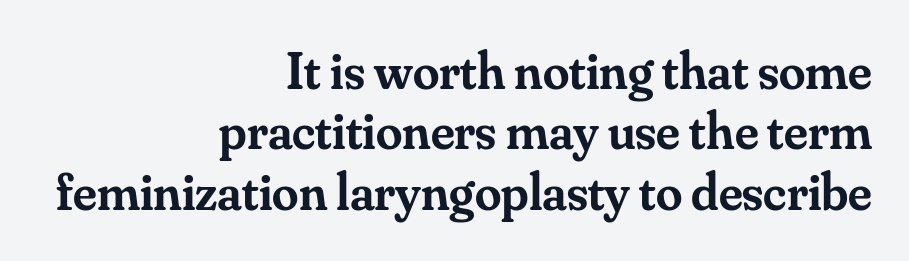
Q: Is the text bold? A: Semi-bold.
Q: Is the text italic (slanted)? A: No, it is upright.
Q: Is the typeface a serif or a sans-serif typeface? A: Serif.
Q: Is the text underlined? A: No.
Q: How is the paragraph aligned? A: Right-aligned.
Q: Is the spacing between letters normal or unusually wide? A: Normal.
Q: Is the spacing between lines tight, normal or loose? A: Tight.
Q: Width (condensed, normal, or wide)? A: Normal.
Q: Stroke contrast? A: Medium.
Q: x-height? A: Small.
Q: Monospaced? A: No.
